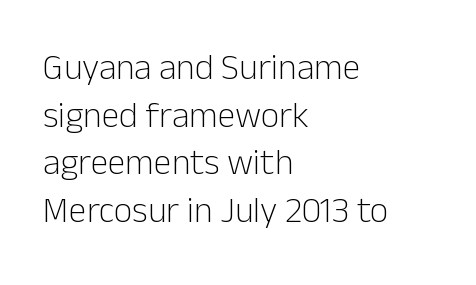
Q: Is the text bold? A: No.
Q: Is the text italic (slanted)? A: No, it is upright.
Q: Is the typeface a serif or a sans-serif typeface? A: Sans-serif.
Q: Is the text underlined? A: No.
Q: How is the paragraph aligned? A: Left-aligned.
Q: Is the spacing between letters normal or unusually wide? A: Normal.
Q: Is the spacing between lines tight, normal or loose? A: Normal.
Q: Width (condensed, normal, or wide)? A: Normal.
Q: Stroke contrast? A: Low.
Q: x-height? A: Medium.
Q: Monospaced? A: No.
